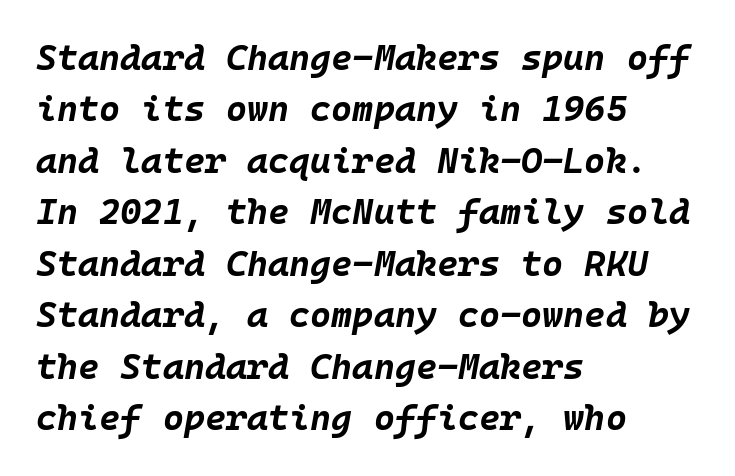
This rendering leaves character spacing at its baseline value. The paragraph has a hard left edge and a soft right edge. Students, observe: this is what conventionally led text looks like. This sample uses an oblique cut, with every glyph tilted off the vertical. The space directly below the letters is spotless. Heavy-handed strokes throughout: this text is bold.
